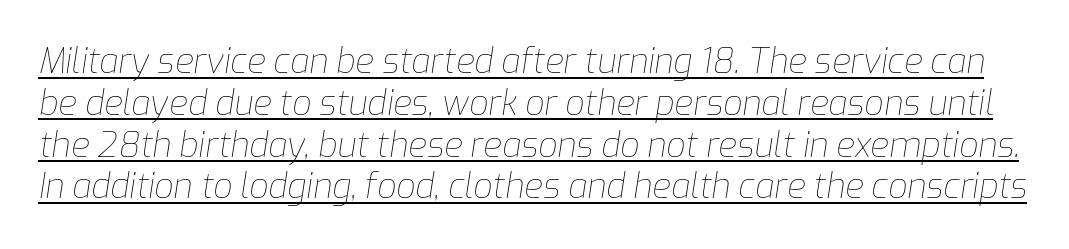
{"italic": "yes", "lean": "right", "slant_degrees": 9, "bold": "no", "weight": "thin", "width": "normal", "stroke_contrast": "low", "x_height": "medium", "monospaced": "no", "underline": "yes", "line_spacing_ratio": 1.23, "letter_spacing": "normal", "letter_spacing_em": 0.0, "glyph_px": 34}
